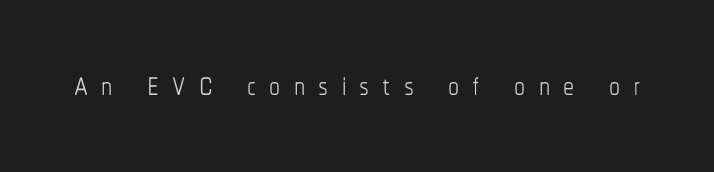
The image shows 44 px thin, condensed type, upright; set unusually wide letter spacing (+0.3 em), not underlined; low stroke contrast and a medium x-height.
